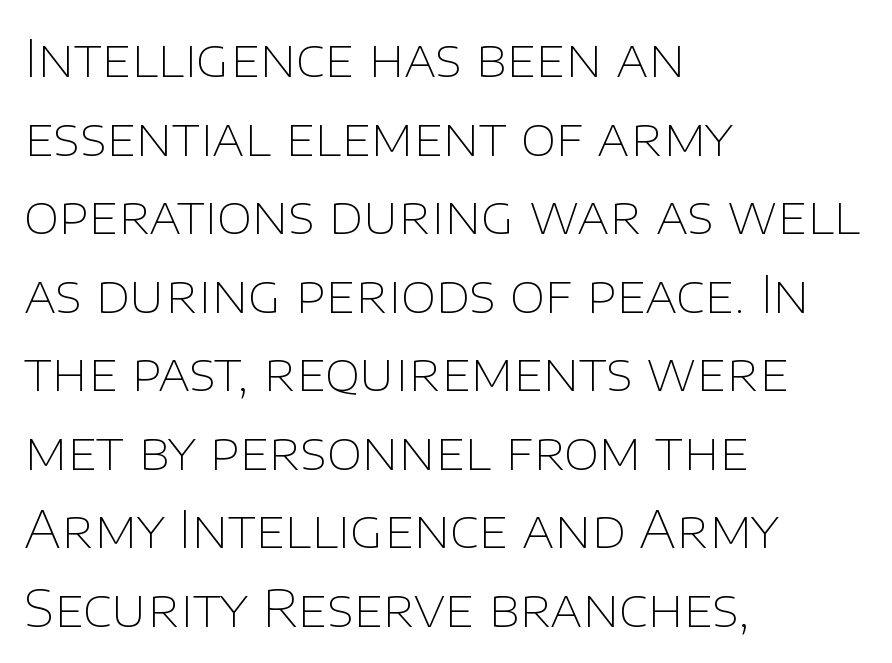
The image shows 51 px thin sans-serif type, upright; set left-aligned, normal line spacing (1.54x), normal letter spacing, not underlined; low stroke contrast and a large x-height.
